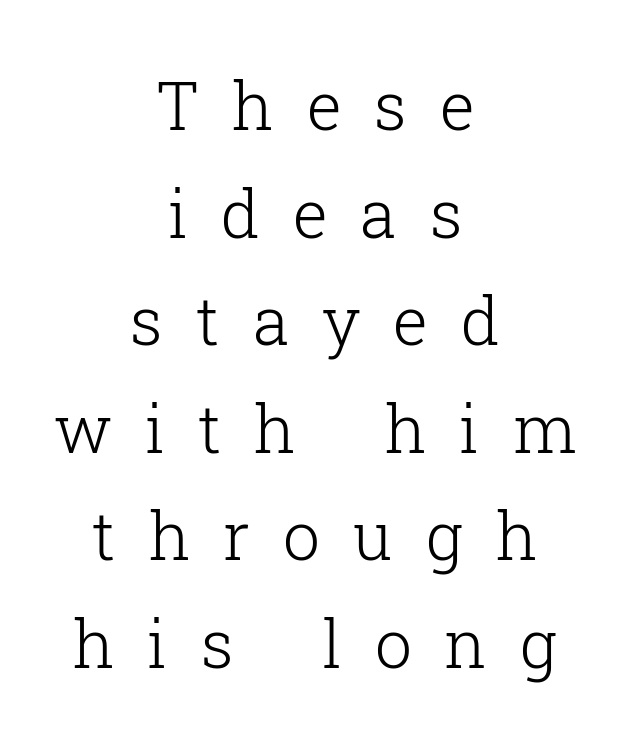
Q: Is the text bold? A: No.
Q: Is the text italic (slanted)? A: No, it is upright.
Q: Is the typeface a serif or a sans-serif typeface? A: Serif.
Q: Is the text underlined? A: No.
Q: How is the paragraph aligned? A: Centered.
Q: Is the spacing between letters normal or unusually wide? A: Unusually wide.
Q: Is the spacing between lines tight, normal or loose? A: Normal.
Q: Width (condensed, normal, or wide)? A: Normal.
Q: Stroke contrast? A: Low.
Q: x-height? A: Medium.
Q: Monospaced? A: No.
